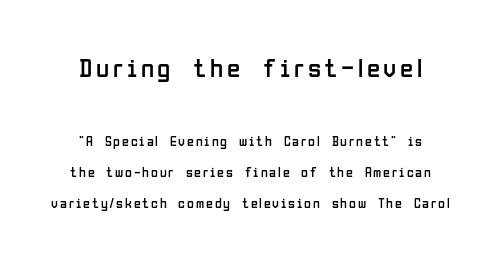
Bold? No — there's no thickening of the strokes. Whoever set this made the first block the dominant, larger element. Is there any slant? The stems are plumb. Each new line begins a long way beneath the previous one.
